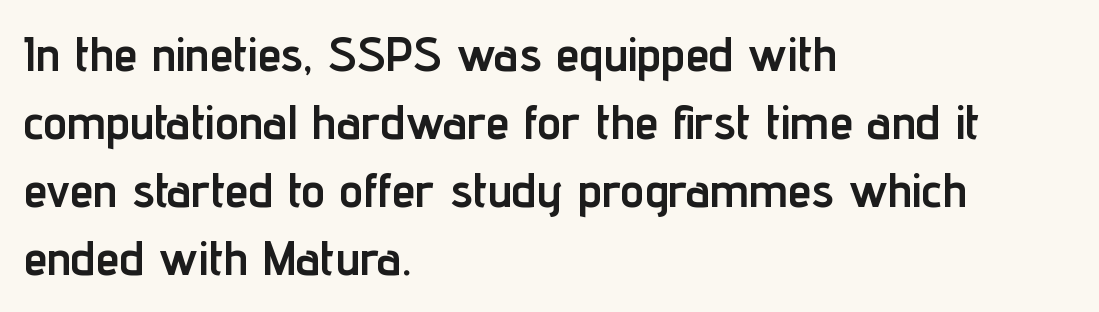
The designer went with a sans here, leaving each stem footless. Between one letter and the next there's only the usual sliver of space. The block of text has a typical density, with ordinary space between rows. The space directly below the letters is spotless. In terms of posture, this sample is upright. The rendering uses natural spacing where letterforms have individual widths.
